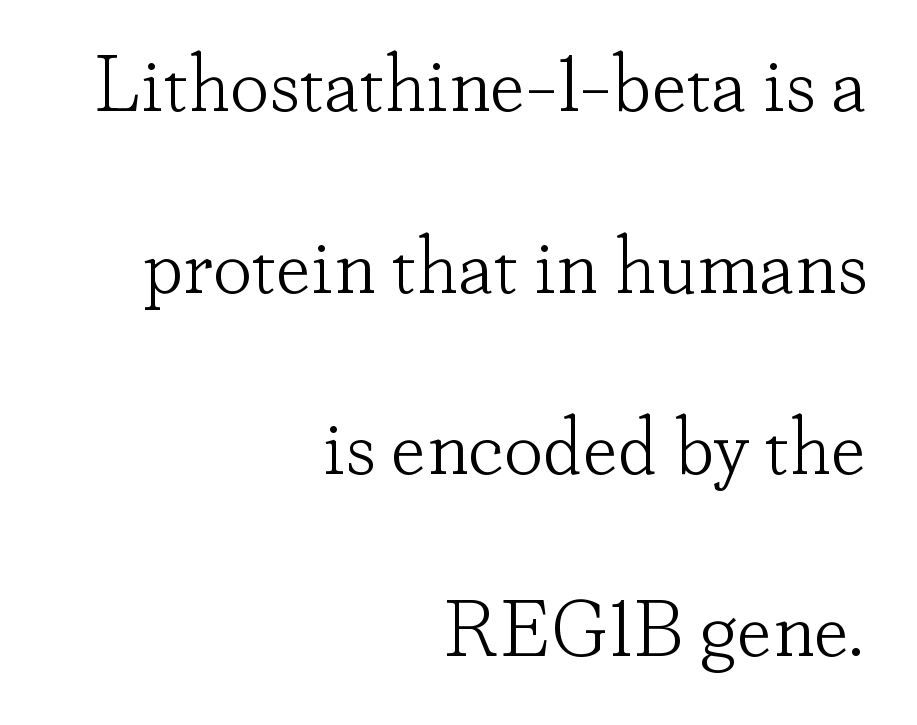
The image shows 79 px light serif type, upright; set right-aligned, loose line spacing (2.3x), normal letter spacing, not underlined; low stroke contrast and a small x-height.
